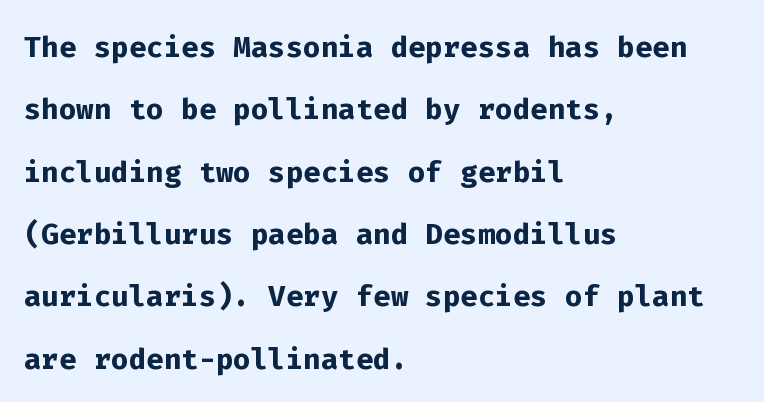
{"serif": "no", "italic": "no", "bold": "yes", "weight": "semibold", "width": "normal", "stroke_contrast": "low", "x_height": "medium", "monospaced": "yes", "underline": "no", "align": "left", "line_spacing": "normal", "line_spacing_ratio": 1.52, "letter_spacing": "normal", "letter_spacing_em": 0.0, "glyph_px": 41}
